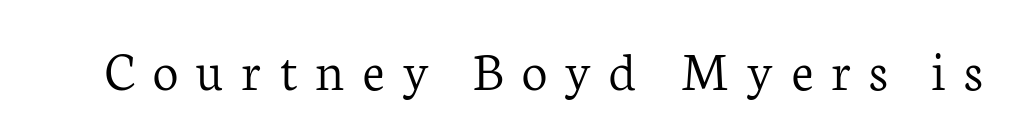
The image shows 57 px light serif type, upright; set unusually wide letter spacing (+0.31 em), not underlined; low stroke contrast and a medium x-height.
